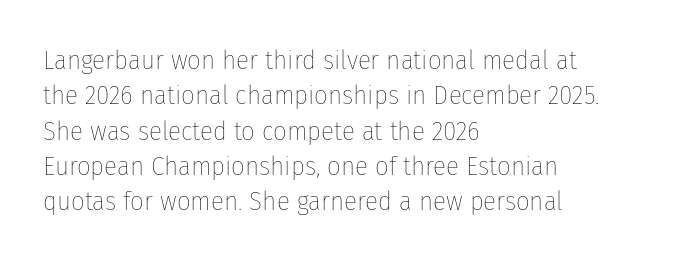
Line beginnings align vertically; line endings do not. The typography opts for an upright posture over an oblique one. Baseline-to-baseline distance is the conventional proportion of letter height. The characters are drawn with everyday or finer stroke widths. Here the glyphs are tracked normally, forming tight word shapes.
